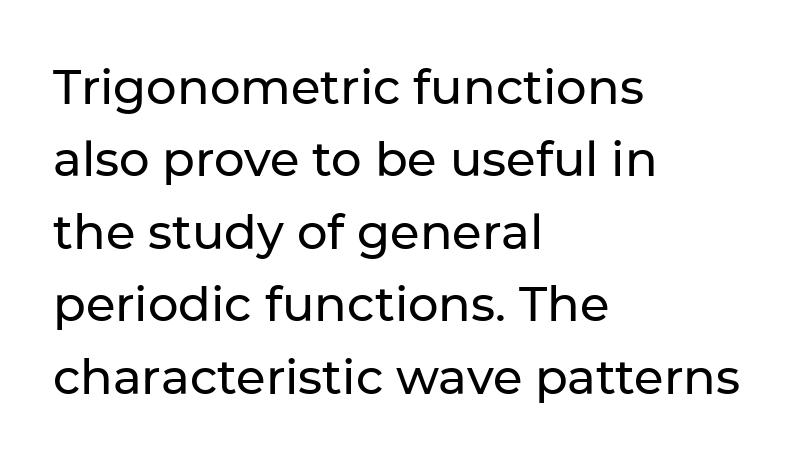
{"serif": "no", "italic": "no", "width": "normal", "stroke_contrast": "low", "x_height": "medium", "monospaced": "no", "underline": "no", "align": "left", "line_spacing": "normal", "line_spacing_ratio": 1.51, "letter_spacing": "normal", "letter_spacing_em": 0.0, "glyph_px": 48}
